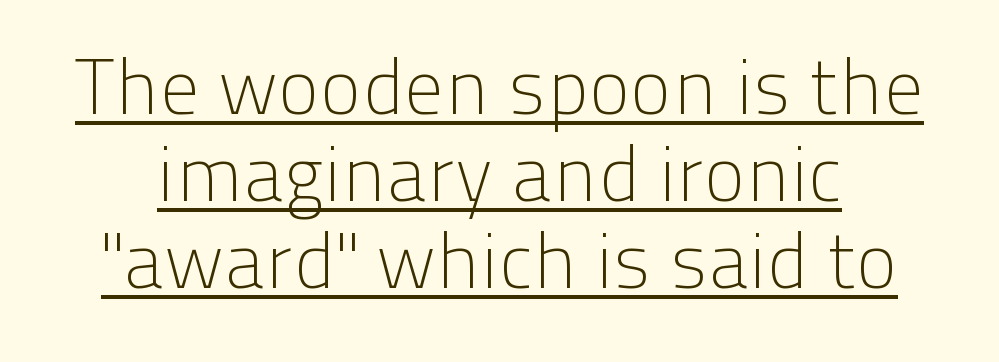
{"serif": "no", "italic": "no", "bold": "no", "weight": "light", "width": "normal", "stroke_contrast": "low", "x_height": "medium", "monospaced": "no", "underline": "yes", "line_spacing": "tight", "line_spacing_ratio": 1.1, "letter_spacing": "normal", "letter_spacing_em": 0.0, "glyph_px": 79}
